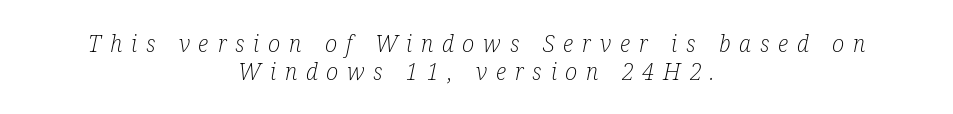
Q: Is the text bold? A: No.
Q: Is the text italic (slanted)? A: Yes, it leans right by about 12 degrees.
Q: Is the text underlined? A: No.
Q: How is the paragraph aligned? A: Centered.
Q: Is the spacing between letters normal or unusually wide? A: Unusually wide.
